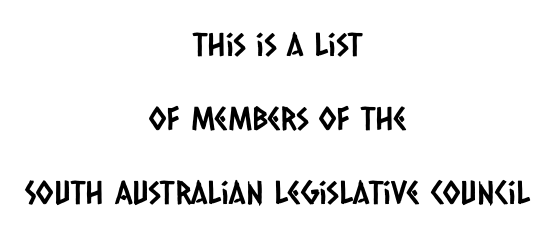
{"serif": "no", "width": "condensed", "stroke_contrast": "low", "x_height": "large", "monospaced": "no", "underline": "no", "align": "center", "line_spacing": "loose", "line_spacing_ratio": 2.31, "letter_spacing": "normal", "letter_spacing_em": 0.0, "glyph_px": 32}
